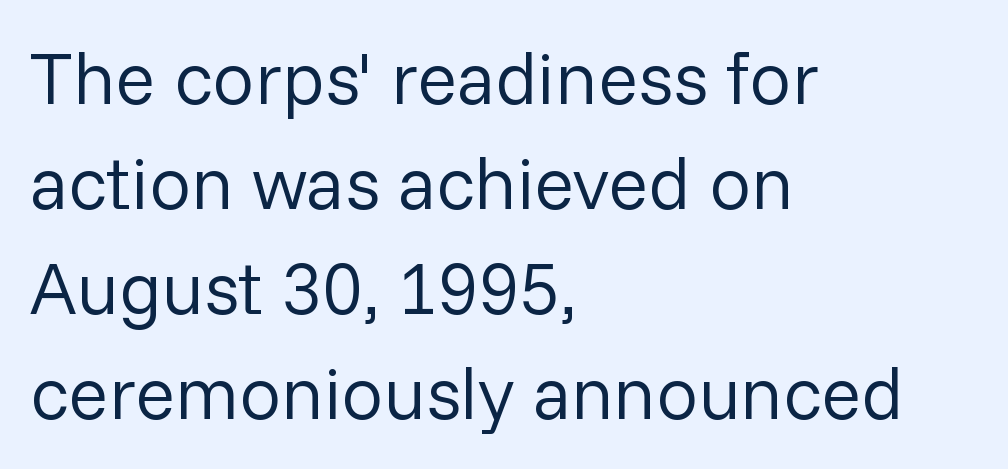
Q: Is the text bold? A: No.
Q: Is the text italic (slanted)? A: No, it is upright.
Q: Is the typeface a serif or a sans-serif typeface? A: Sans-serif.
Q: Is the text underlined? A: No.
Q: How is the paragraph aligned? A: Left-aligned.
Q: Is the spacing between letters normal or unusually wide? A: Normal.
Q: Is the spacing between lines tight, normal or loose? A: Normal.
Q: Width (condensed, normal, or wide)? A: Normal.
Q: Stroke contrast? A: Low.
Q: x-height? A: Medium.
Q: Monospaced? A: No.
